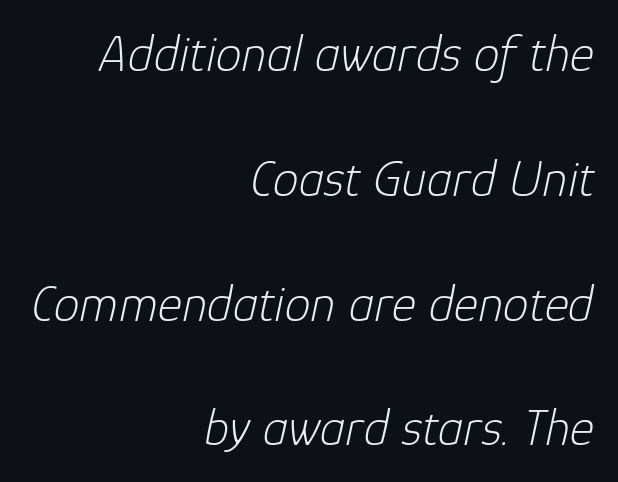
The image shows 52 px light type, italic (leaning right); set right-aligned, loose line spacing (2.4x), normal letter spacing, not underlined; low stroke contrast and a medium x-height.
